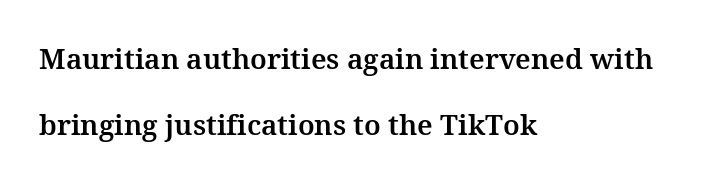
Short and long lines alike share a common starting point at left. Regarding leading, the lines here are spaced well apart. Each letter keeps its own natural width here, so spacing adapts to shape. Descender tails drop into unmarked territory. The axis of the letterforms is exactly vertical.
